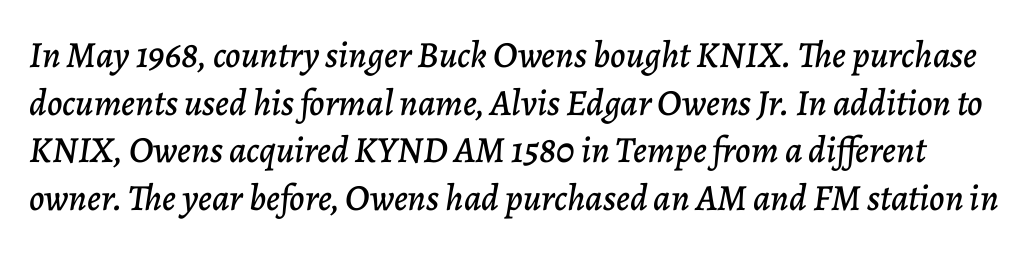
Q: Is the text italic (slanted)? A: Yes, it leans right by about 7 degrees.
Q: Is the text underlined? A: No.
Q: Is the spacing between letters normal or unusually wide? A: Normal.
Q: Is the spacing between lines tight, normal or loose? A: Normal.
Q: Width (condensed, normal, or wide)? A: Normal.
Q: Stroke contrast? A: Low.
Q: x-height? A: Medium.
Q: Monospaced? A: No.
